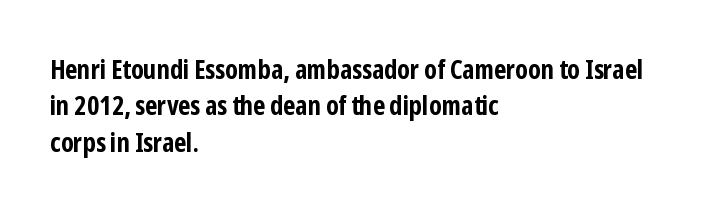
Q: Is the text bold? A: Yes.
Q: Is the text italic (slanted)? A: No, it is upright.
Q: Is the text underlined? A: No.
Q: How is the paragraph aligned? A: Left-aligned.
Q: Is the spacing between letters normal or unusually wide? A: Normal.
Q: Is the spacing between lines tight, normal or loose? A: Normal.
